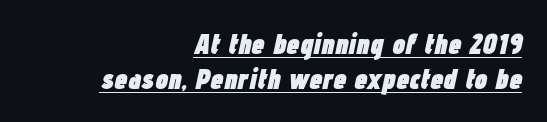
{"italic": "yes", "lean": "right", "slant_degrees": 12, "bold": "yes", "weight": "heavy", "width": "condensed", "stroke_contrast": "low", "x_height": "medium", "monospaced": "no", "underline": "yes", "align": "right", "line_spacing_ratio": 1.2, "letter_spacing": "normal", "letter_spacing_em": 0.0, "glyph_px": 29}
